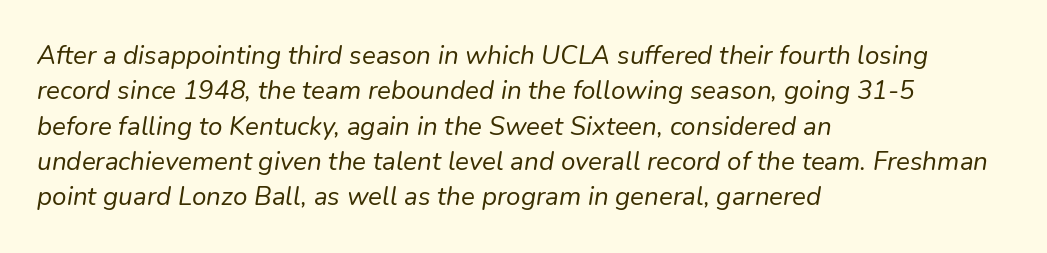
Q: Is the text bold? A: No.
Q: Is the text italic (slanted)? A: Yes, it leans right by about 9 degrees.
Q: Is the text underlined? A: No.
Q: How is the paragraph aligned? A: Left-aligned.
Q: Is the spacing between letters normal or unusually wide? A: Normal.
Q: Is the spacing between lines tight, normal or loose? A: Normal.
